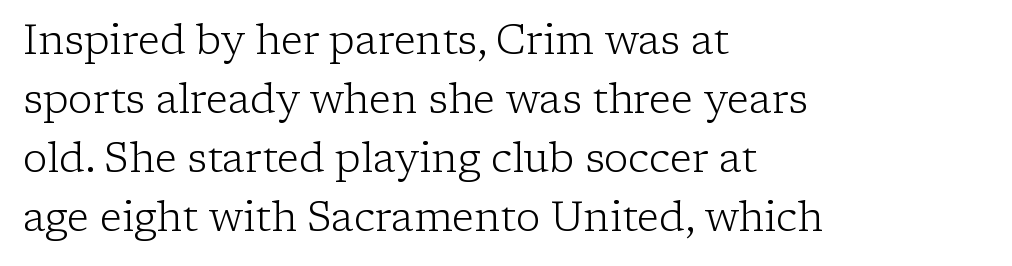
{"serif": "yes", "italic": "no", "bold": "no", "weight": "light", "width": "normal", "stroke_contrast": "low", "x_height": "medium", "monospaced": "no", "underline": "no", "align": "left", "line_spacing": "normal", "line_spacing_ratio": 1.44, "letter_spacing": "normal", "letter_spacing_em": 0.0, "glyph_px": 41}
